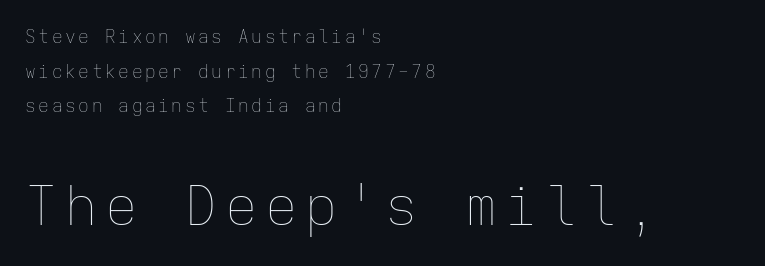
Has an underline been added? It has not. Rows of type keep a wide berth in the vertical direction. Do the characters align in a grid? Yes, the font is monospaced. The ragged edge is on the right, which tells us the setting is flush left. No heavy texture on the line: the type isn't bold. Notice how the stems are strictly vertical — no italics here.
